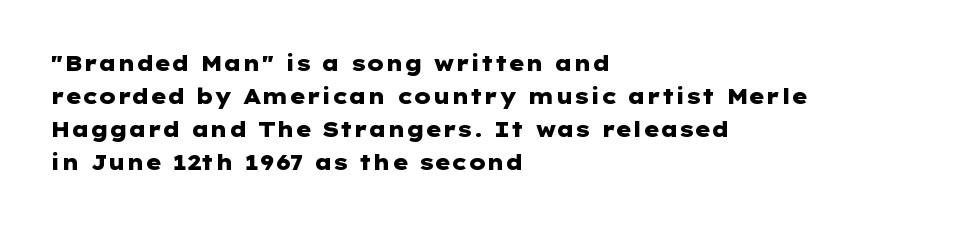
{"italic": "no", "bold": "yes", "underline": "no", "align": "left", "line_spacing": "normal", "line_spacing_ratio": 1.57, "letter_spacing": "normal", "letter_spacing_em": 0.0, "glyph_px": 21}
